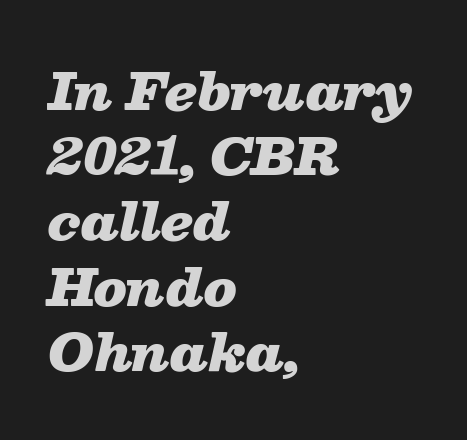
The image shows 49 px heavy, wide type, italic (leaning right); set left-aligned, normal line spacing (1.33x), normal letter spacing, not underlined; low stroke contrast and a medium x-height.
